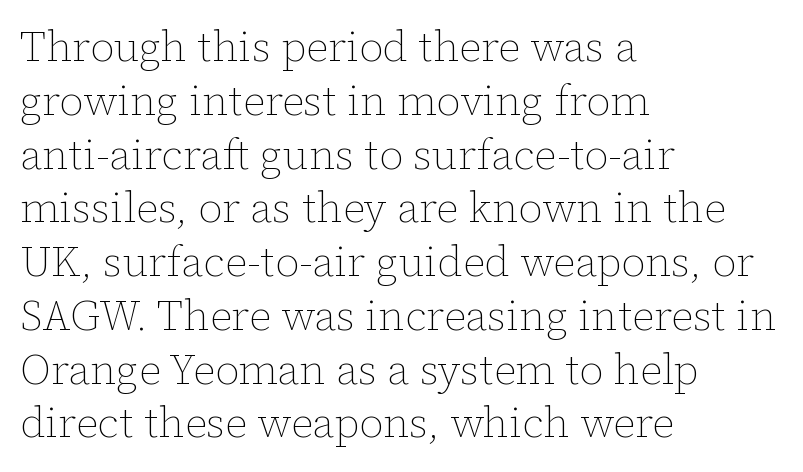
The image shows 42 px thin type, upright; set left-aligned, normal line spacing (1.28x), normal letter spacing, not underlined; low stroke contrast and a medium x-height.
